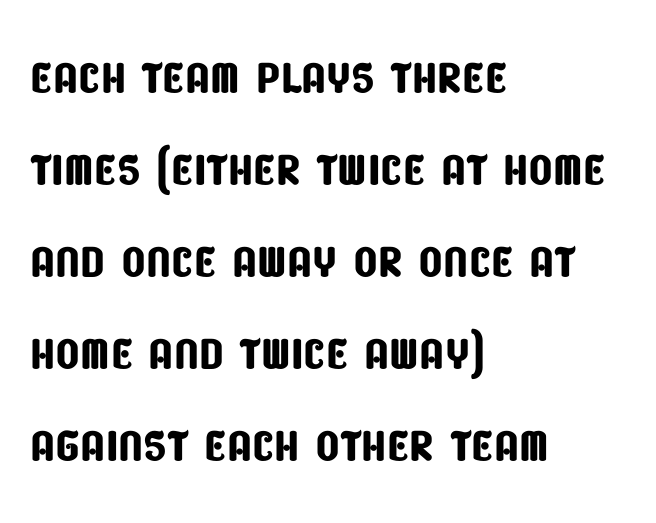
{"serif": "no", "width": "condensed", "stroke_contrast": "low", "x_height": "large", "monospaced": "no", "underline": "no", "align": "left", "line_spacing": "normal", "line_spacing_ratio": 1.46, "letter_spacing": "normal", "letter_spacing_em": 0.0, "glyph_px": 63}
